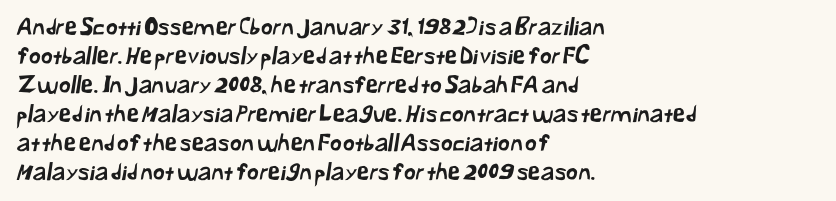
{"underline": "no", "align": "left", "line_spacing": "normal", "line_spacing_ratio": 1.26, "letter_spacing": "normal", "letter_spacing_em": 0.0, "glyph_px": 23}
